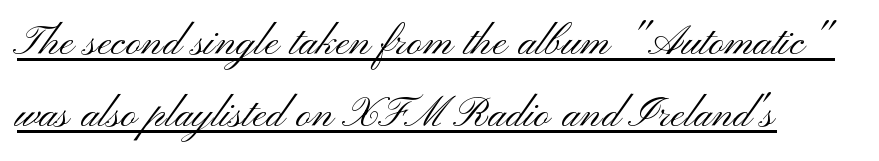
The rows are spaced the way most documents space them. The lettering is marked with a stroke running underneath it. Spacing verdict: proportional, widths tailored to each character. The type is set solid horizontally, with unmodified tracking. The face used here is a sans, in the tradition of grotesques and geometrics.
